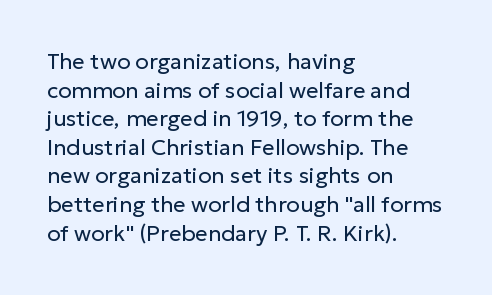
Check the space under the baseline: it is left empty. Characters follow at the spacing the type designer built in. These glyphs show unthickened strokes, regular width or finer. This is the regular roman posture of the typeface. A typesetter would call this leading conventional body-copy spacing. The compositor pushed each line to the left boundary.
